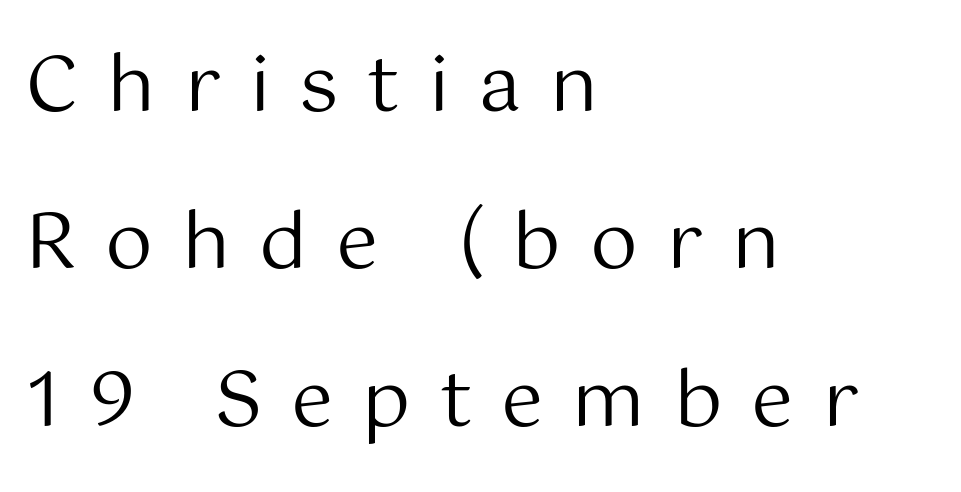
{"serif": "no", "italic": "no", "bold": "no", "weight": "regular", "width": "normal", "stroke_contrast": "medium", "x_height": "medium", "monospaced": "no", "underline": "no", "align": "left", "line_spacing": "loose", "line_spacing_ratio": 2.07, "letter_spacing": "wide", "letter_spacing_em": 0.38, "glyph_px": 76}
